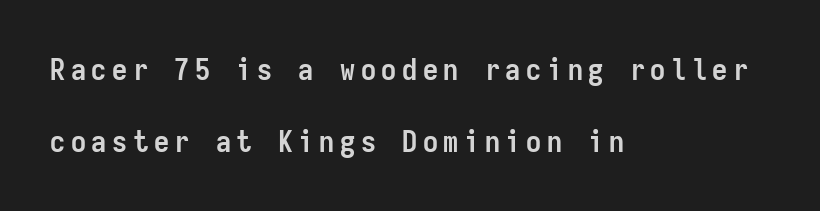
The image shows 30 px semibold, condensed sans-serif type, upright, monospaced; set left-aligned, loose line spacing (2.4x), not underlined; low stroke contrast and a medium x-height.
